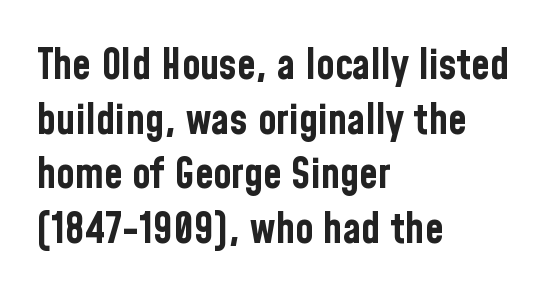
{"serif": "no", "italic": "no", "bold": "yes", "weight": "bold", "width": "condensed", "stroke_contrast": "low", "x_height": "medium", "monospaced": "no", "underline": "no", "align": "left", "line_spacing": "normal", "line_spacing_ratio": 1.3, "letter_spacing": "normal", "letter_spacing_em": 0.0, "glyph_px": 42}
